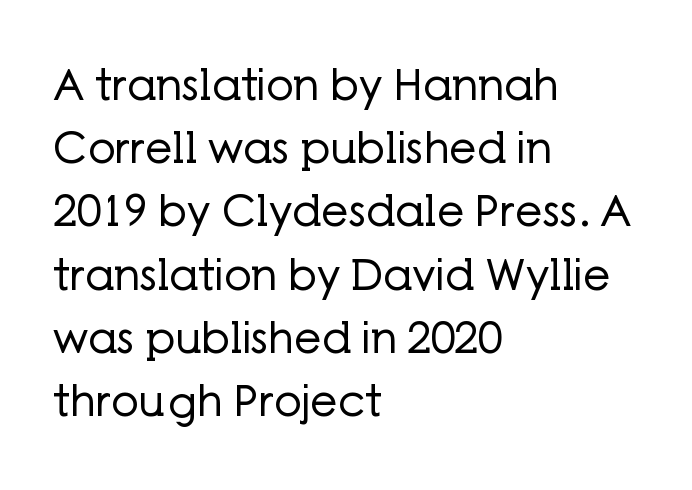
The image shows 43 px regular-weight sans-serif type, upright; set left-aligned, normal line spacing (1.47x), normal letter spacing, not underlined; low stroke contrast and a medium x-height.
